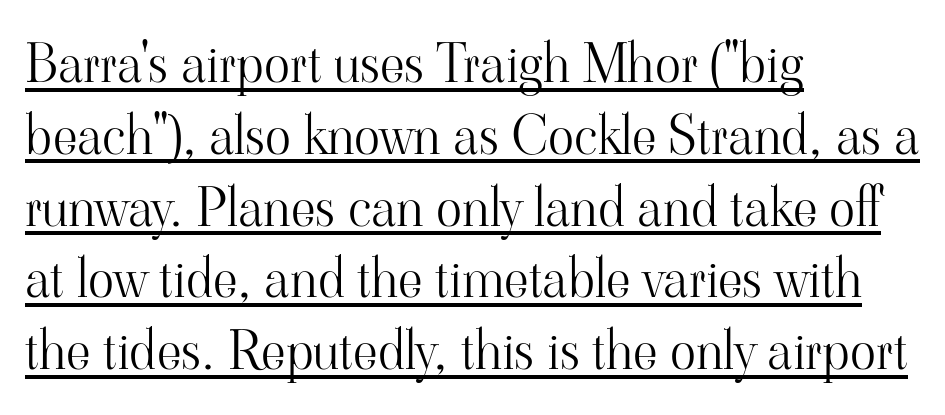
The image shows 54 px light serif type, upright; set left-aligned, normal line spacing (1.33x), normal letter spacing, underlined; high stroke contrast and a small x-height.
